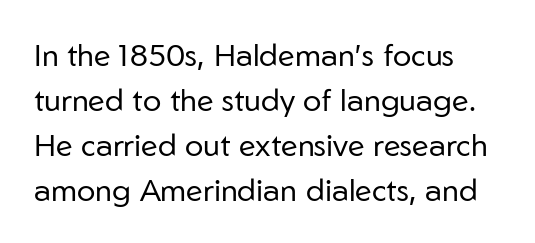
The image shows 31 px regular-weight sans-serif type, upright; set left-aligned, normal line spacing (1.45x), normal letter spacing, not underlined; low stroke contrast and a medium x-height.
